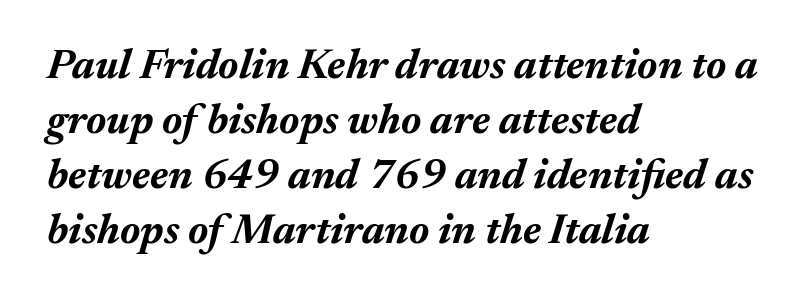
Reading down the column, the eye jumps a familiar distance to each next line. Lines of text with bare space underneath. This rendering uses left alignment, leaving the right contour irregular. Observe the ordinary spacing: letters are neighbours, not strangers. This sample has the flowing, uneven cadence of proportional lettering. Would a proofreader flag this as italicized? Yes.
